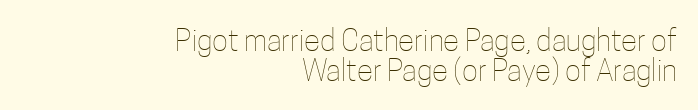
Q: Is the text bold? A: No.
Q: Is the text italic (slanted)? A: No, it is upright.
Q: Is the text underlined? A: No.
Q: How is the paragraph aligned? A: Right-aligned.
Q: Is the spacing between letters normal or unusually wide? A: Normal.
Q: Is the spacing between lines tight, normal or loose? A: Tight.
Q: Width (condensed, normal, or wide)? A: Condensed.
Q: Stroke contrast? A: Low.
Q: x-height? A: Medium.
Q: Monospaced? A: No.
